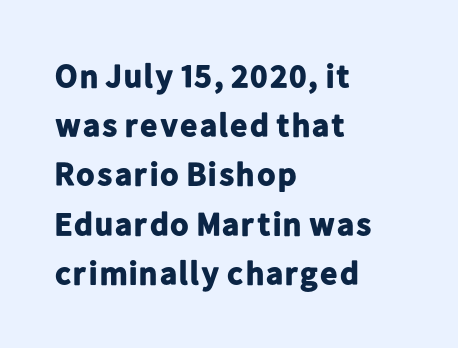
{"serif": "no", "italic": "no", "bold": "yes", "weight": "bold", "width": "normal", "stroke_contrast": "low", "x_height": "medium", "monospaced": "no", "underline": "no", "align": "left", "line_spacing": "normal", "line_spacing_ratio": 1.49, "letter_spacing": "normal", "letter_spacing_em": 0.0, "glyph_px": 33}
